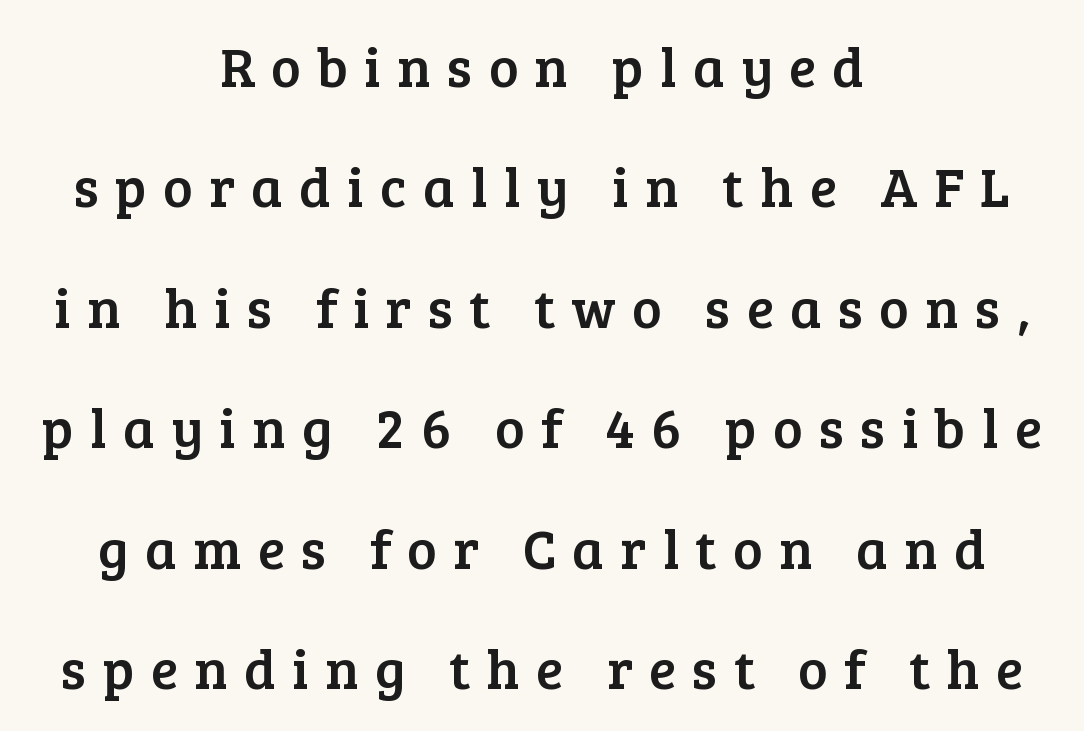
Underlining? Definitely not there. Here the designer chose a conventional face with non-uniform glyph widths. Someone cranked the tracking dial way up on this one. Casual observation: everything's sitting right in the middle. You can tell it's not italic because the verticals are truly vertical. Letterform terminals end in serifs throughout the passage.
